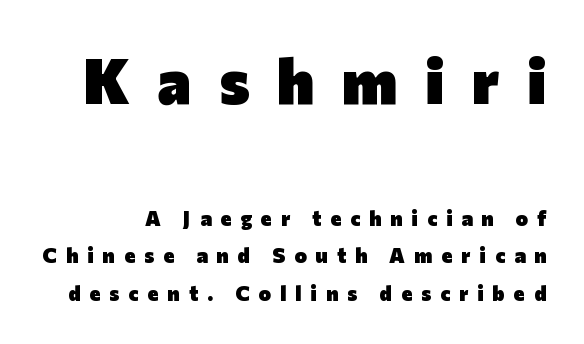
{"serif": "no", "italic": "no", "bold": "yes", "weight": "heavy", "width": "normal", "stroke_contrast": "low", "x_height": "medium", "monospaced": "no", "underline": "no", "line_spacing_ratio": 1.79, "letter_spacing": "wide", "letter_spacing_em": 0.43, "larger_block": "first", "size_ratio": 3.05, "glyph_px": 64}
